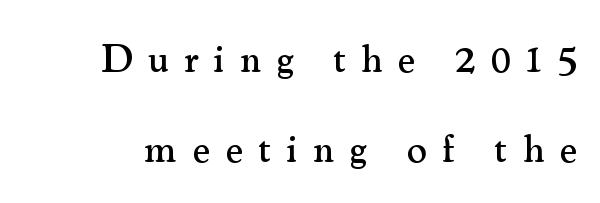
Q: Is the text italic (slanted)? A: No, it is upright.
Q: Is the typeface a serif or a sans-serif typeface? A: Serif.
Q: Is the text underlined? A: No.
Q: Is the spacing between letters normal or unusually wide? A: Unusually wide.
Q: Is the spacing between lines tight, normal or loose? A: Loose.
Q: Width (condensed, normal, or wide)? A: Normal.
Q: Stroke contrast? A: Medium.
Q: x-height? A: Small.
Q: Monospaced? A: No.
